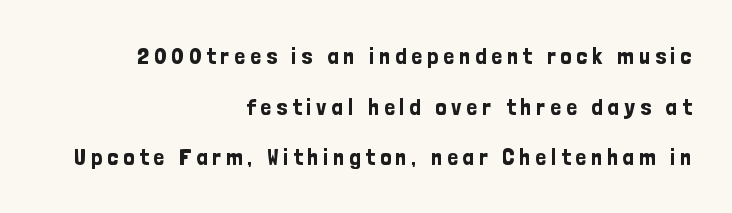
{"italic": "no", "underline": "no", "align": "right", "line_spacing": "loose", "line_spacing_ratio": 2.11, "letter_spacing": "wide", "letter_spacing_em": 0.21, "glyph_px": 24}
